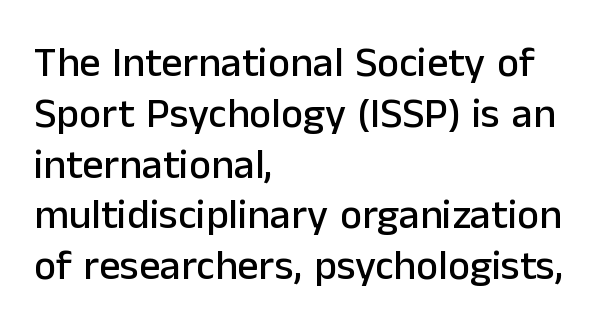
{"serif": "no", "italic": "no", "width": "normal", "stroke_contrast": "low", "x_height": "medium", "monospaced": "no", "underline": "no", "align": "left", "line_spacing_ratio": 1.21, "letter_spacing": "normal", "letter_spacing_em": 0.0, "glyph_px": 42}
